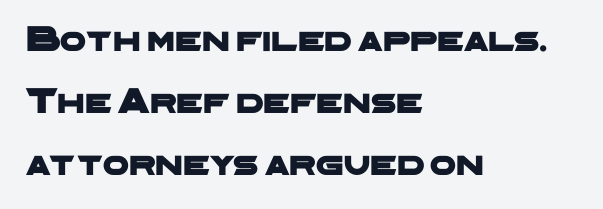
If you measured baseline to baseline, you'd find a middling distance. Note: no serifs on the glyphs. The rag falls on the right side of this text block. Tracking value appears to be zero — textbook default spacing. You could not count columns in this text — the font is proportionally spaced. The space directly below the letters is spotless.
